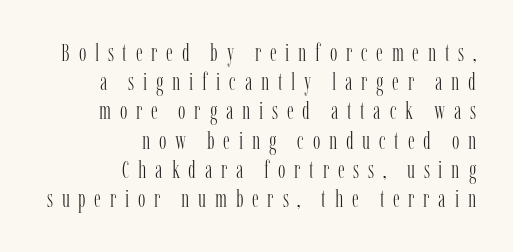
The strip under each line holds only bare page. The weight would be labelled regular, book, light, or lighter still. Each line ends at the same right margin while the left side varies. The letters stand upright; this is a roman face. Each word looks stretched out because of the extra space between its letters.
